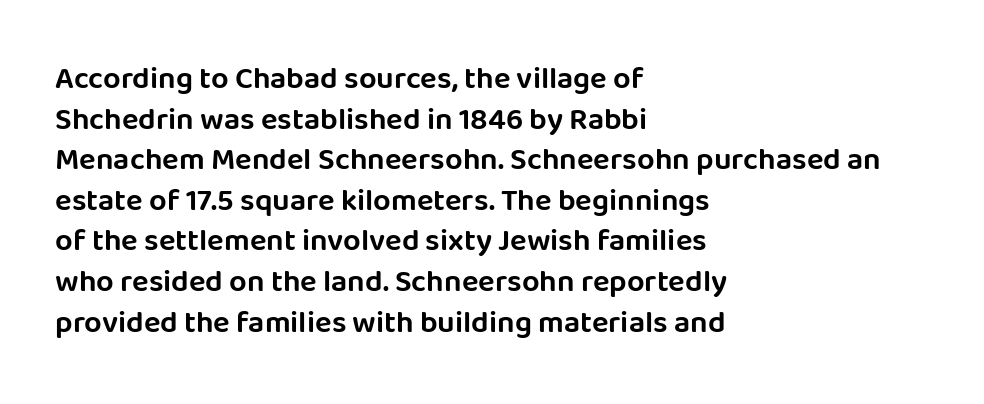
{"serif": "no", "italic": "no", "width": "normal", "stroke_contrast": "low", "x_height": "large", "monospaced": "no", "underline": "no", "align": "left", "line_spacing": "normal", "line_spacing_ratio": 1.31, "letter_spacing": "normal", "letter_spacing_em": 0.0, "glyph_px": 31}
